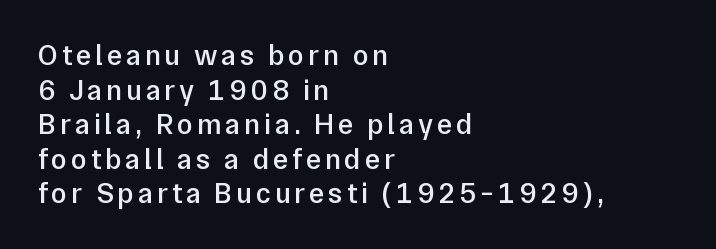
Clear beneath every line of the passage. Each letter keeps its own natural width here, so spacing adapts to shape. Italic: no, the glyphs are upright roman. Serif or sans? Sans — the stroke terminals are bare.
